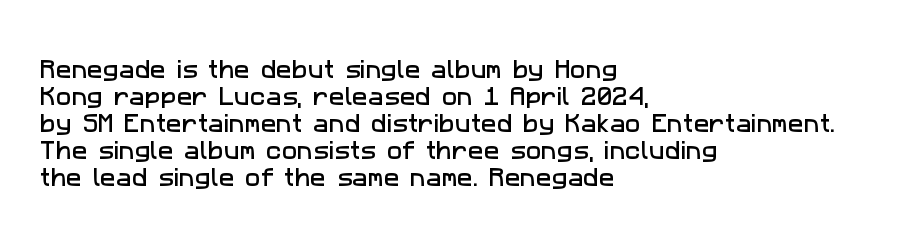
Between one letter and the next there's only the usual sliver of space. Nobody drew a line under any word here. One glance says typical: line gaps are just what's usual. This rendering uses left alignment, leaving the right contour irregular.
